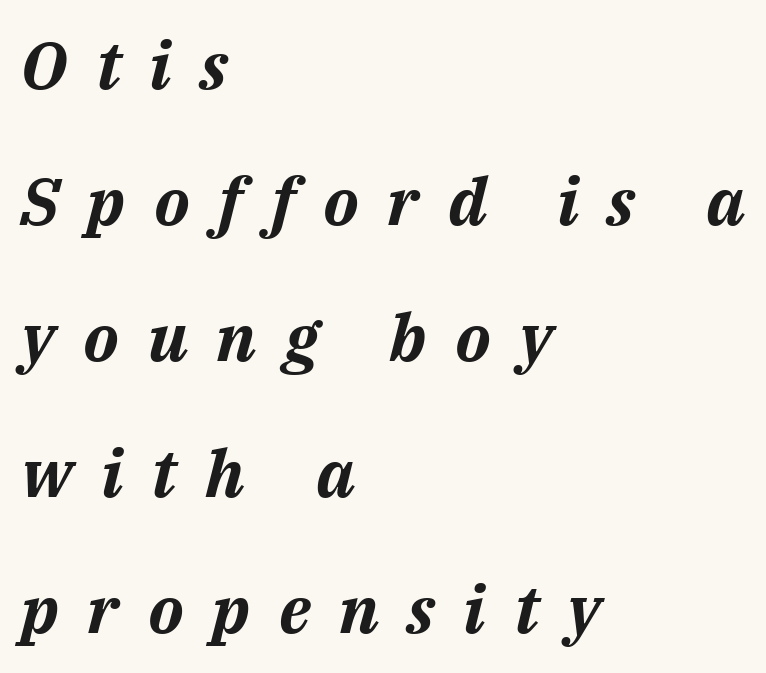
{"italic": "yes", "lean": "right", "slant_degrees": 14, "bold": "yes", "weight": "bold", "width": "normal", "stroke_contrast": "medium", "x_height": "medium", "monospaced": "no", "underline": "no", "align": "left", "line_spacing": "loose", "line_spacing_ratio": 2.06, "letter_spacing": "wide", "letter_spacing_em": 0.43, "glyph_px": 66}
